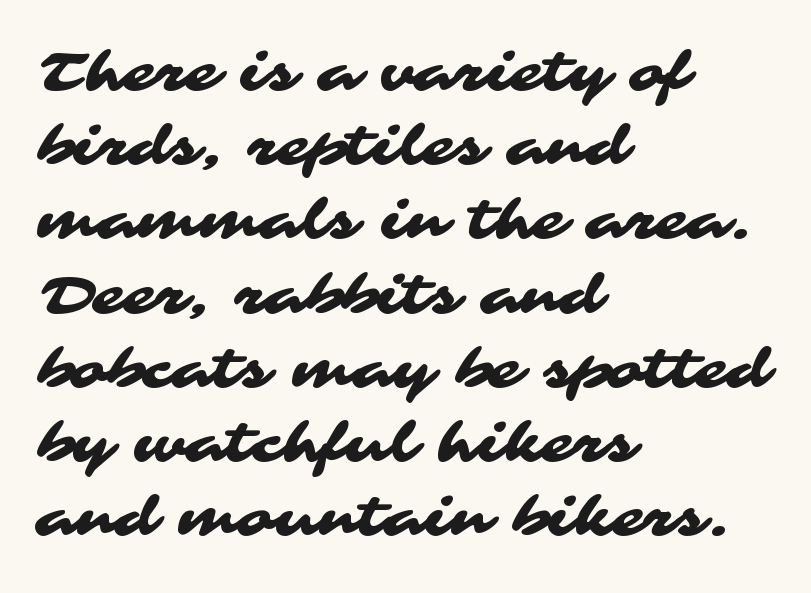
The image shows 53 px wide sans-serif type; set left-aligned, normal line spacing (1.4x), normal letter spacing, not underlined; medium stroke contrast and a medium x-height.
